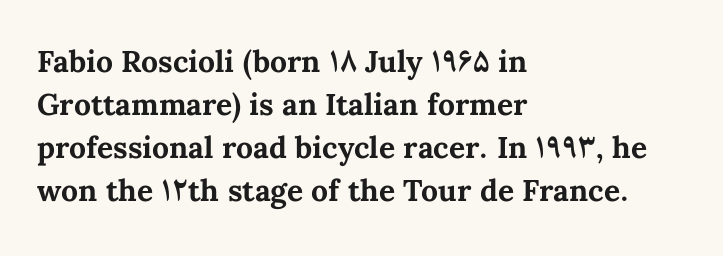
The image shows 30 px bold type, upright; set left-aligned, normal line spacing (1.43x), normal letter spacing, not underlined; medium stroke contrast and a medium x-height.
